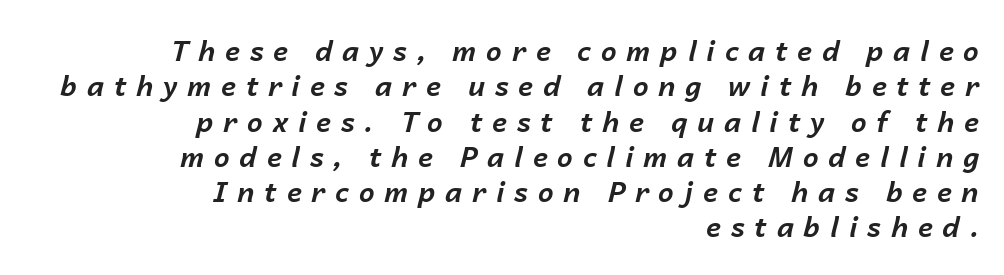
It's the slanting kind of type. Descenders are the only things crossing below the line. One-word summary of the alignment: right. The face used here is proportionally spaced, like ordinary book or web type. The passage shown has open, widely tracked lettering throughout.
